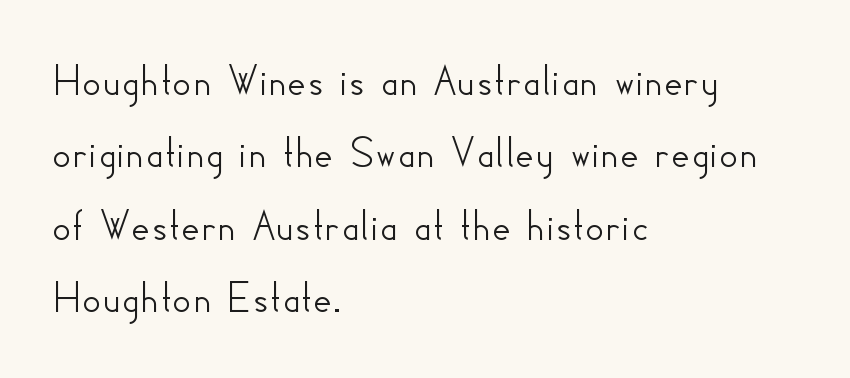
Grotesque or geometric, the face here clearly has no serifs. The typesetter chose a ragged-right arrangement here. Honestly, there is no underline to notice here at all. Letter spacing: default. Leading: standard.
